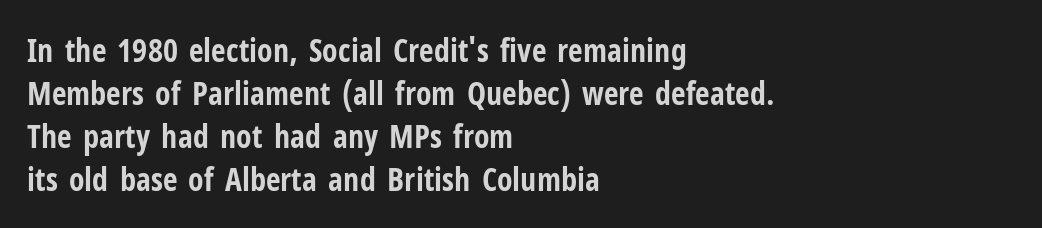
The image shows 32 px bold, condensed sans-serif type, upright; set left-aligned, normal line spacing (1.34x), normal letter spacing, not underlined; low stroke contrast and a medium x-height.
